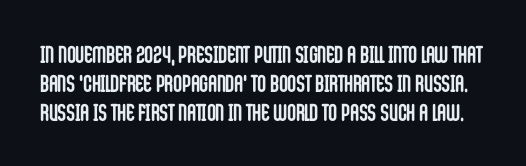
Weight check: bold — yes, fully. Does extra space separate the letters? No, they use regular spacing. The font's upright variant was chosen for this text. Bare-footed words on every line.
